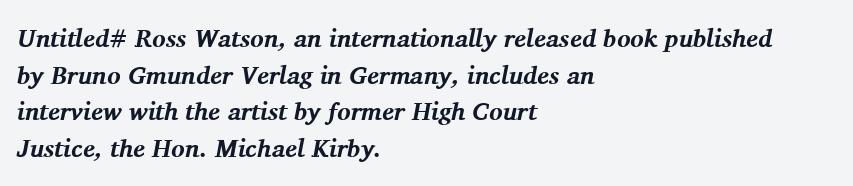
The text carries the slant typical of an italic or oblique font. The face used here is rendered with its standard letterfit. The gap between lines stays unmarked. The text block is weighted toward the left margin, trailing off unevenly rightward. Weight check: bold — yes, fully. Honestly, the row spacing looks completely unremarkable.
